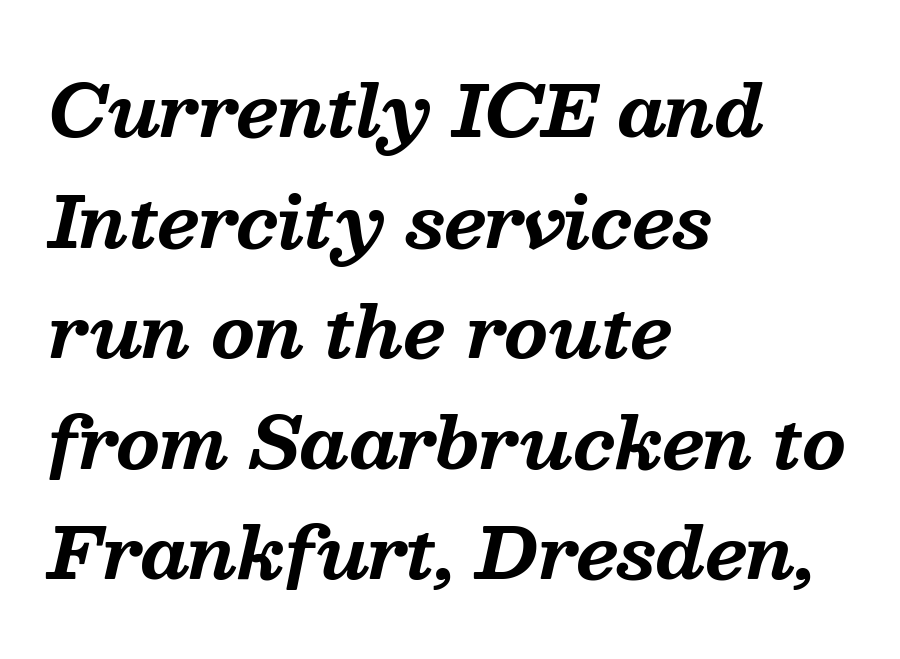
Q: Is the text bold? A: Yes.
Q: Is the text italic (slanted)? A: Yes, it leans right by about 13 degrees.
Q: Is the typeface a serif or a sans-serif typeface? A: Serif.
Q: Is the text underlined? A: No.
Q: How is the paragraph aligned? A: Left-aligned.
Q: Is the spacing between letters normal or unusually wide? A: Normal.
Q: Is the spacing between lines tight, normal or loose? A: Normal.
Q: Width (condensed, normal, or wide)? A: Normal.
Q: Stroke contrast? A: Medium.
Q: x-height? A: Medium.
Q: Monospaced? A: No.
